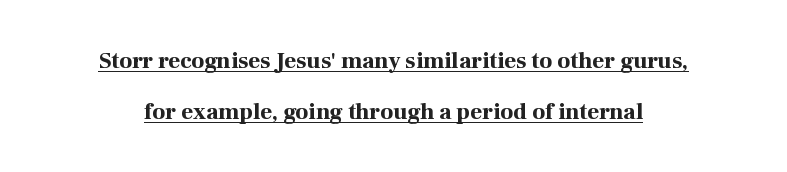
Line spacing here is loose. The paragraph has two soft edges and a firm central axis. Posture: straight, roman, zero tilt. Honestly, the underline is the first thing you notice here. Its strokes are broad and dark, the hallmark of bold type. Nothing unusual about the tracking: characters are spaced as the font intends.
